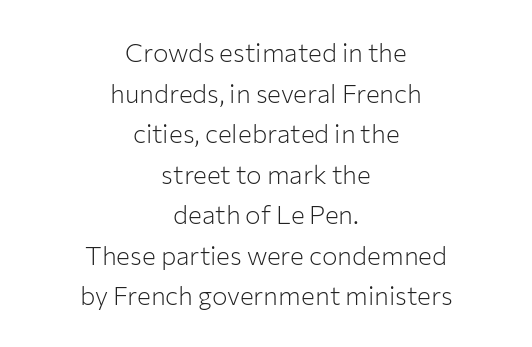
The image shows 26 px text type, upright; set centered, normal line spacing (1.56x), normal letter spacing, not underlined.
